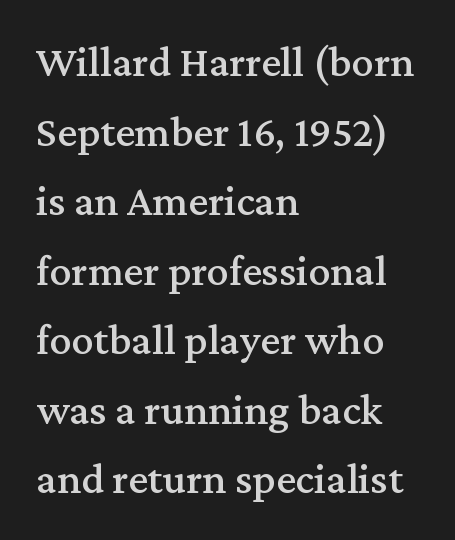
{"serif": "yes", "italic": "no", "width": "normal", "stroke_contrast": "medium", "x_height": "medium", "monospaced": "no", "underline": "no", "align": "left", "line_spacing": "normal", "line_spacing_ratio": 1.58, "letter_spacing": "normal", "letter_spacing_em": 0.0, "glyph_px": 44}
